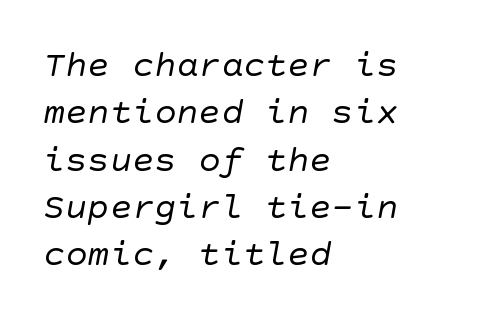
Interline gaps are of average width in this sample. Leftover space on each line is placed entirely after the last word. The strokes are not fattened; the text isn't bold. Beneath every word, the page is bare.
